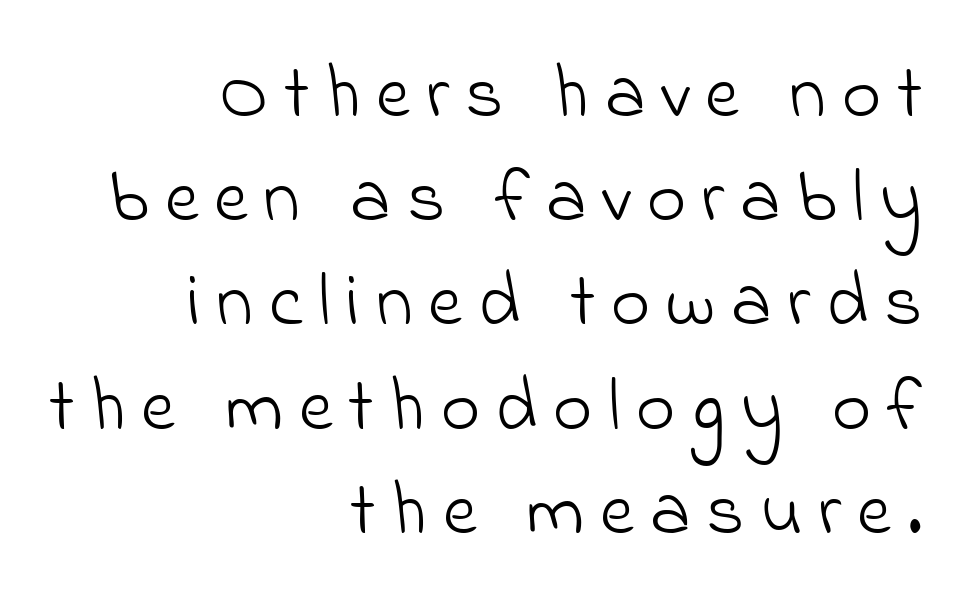
Interline gaps are of average width in this sample. How are the letters spaced? Widely, with obvious added tracking. The foot of each line stays bare and open. Here the designer chose a conventional face with non-uniform glyph widths. The passage shown is not bold in any degree. I'd call this a sans setting — the letters go barefoot.
